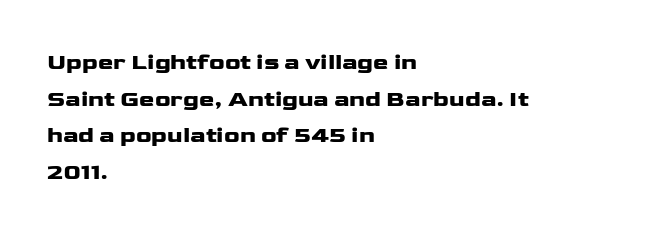
Rendered with straight, roman letterforms. Notice how the passage keeps a crisp vertical edge on the left only. A typesetter would call this leading conventional body-copy spacing. Is the letter spacing exaggerated? No — it looks like the ordinary default.
